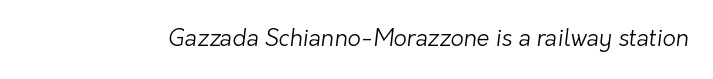
The image shows 23 px text type; set normal letter spacing, not underlined.
